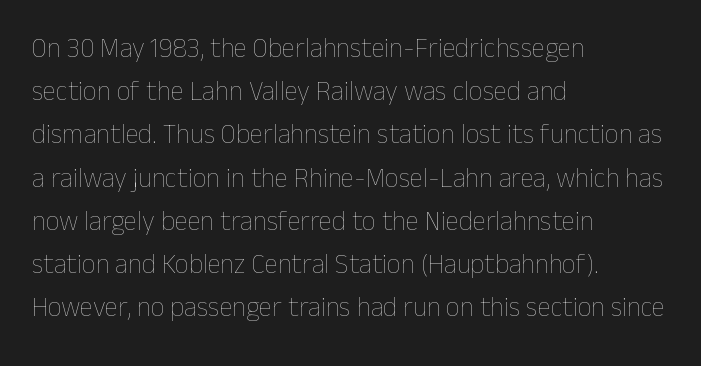
Posture: straight, roman, zero tilt. Notice how descenders clear the ascenders below comfortably — that's standard leading. Visually the block forms a straight wall on the left and a jagged coastline on the right. Descenders hang freely into open space. The type is set solid horizontally, with unmodified tracking. Heft: none added — not bold.
